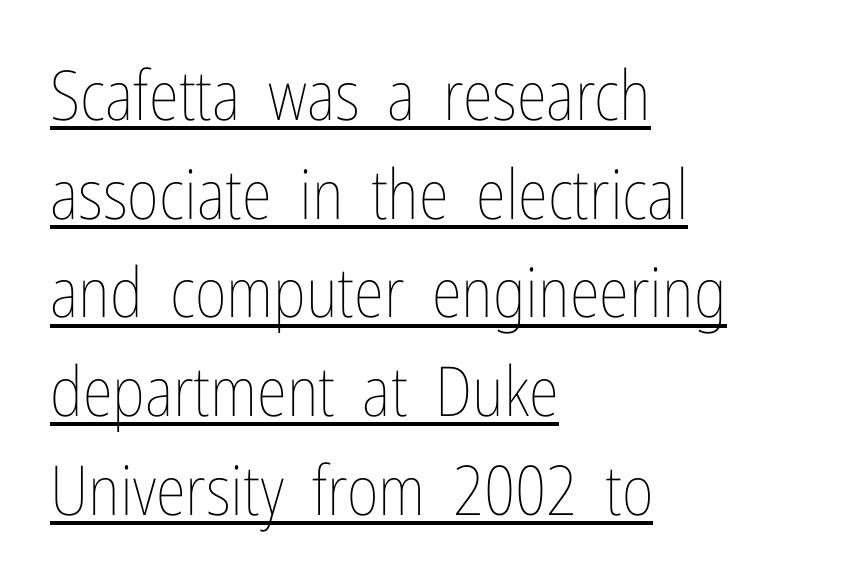
{"italic": "no", "bold": "no", "weight": "thin", "width": "condensed", "stroke_contrast": "low", "x_height": "medium", "monospaced": "no", "underline": "yes", "align": "left", "line_spacing": "normal", "line_spacing_ratio": 1.43, "letter_spacing": "normal", "letter_spacing_em": 0.0, "glyph_px": 69}
